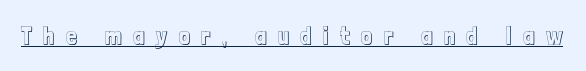
Has an underline been added? It has. The tracking jumps out immediately: characters are airy and widely separated. Italic? Not at all — the glyphs are vertical.
